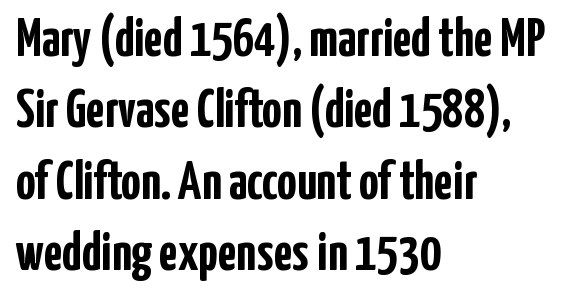
Q: Is the text bold? A: Yes.
Q: Is the text italic (slanted)? A: No, it is upright.
Q: Is the typeface a serif or a sans-serif typeface? A: Sans-serif.
Q: Is the text underlined? A: No.
Q: How is the paragraph aligned? A: Left-aligned.
Q: Is the spacing between letters normal or unusually wide? A: Normal.
Q: Is the spacing between lines tight, normal or loose? A: Normal.
Q: Width (condensed, normal, or wide)? A: Condensed.
Q: Stroke contrast? A: Low.
Q: x-height? A: Medium.
Q: Monospaced? A: No.
